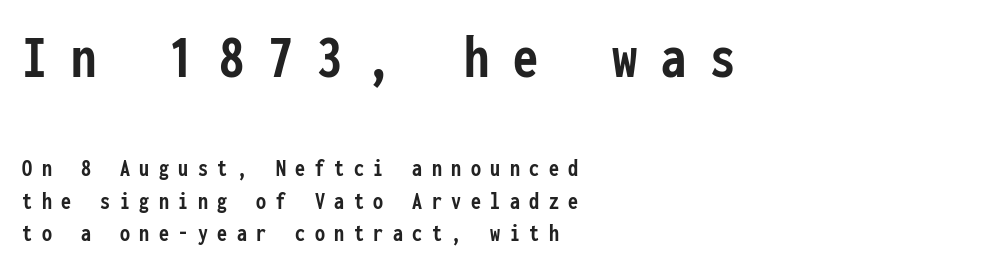
{"serif": "no", "italic": "no", "bold": "yes", "weight": "semibold", "width": "condensed", "stroke_contrast": "low", "x_height": "medium", "monospaced": "yes", "underline": "no", "align": "left", "line_spacing": "normal", "line_spacing_ratio": 1.3, "letter_spacing": "wide", "letter_spacing_em": 0.38, "larger_block": "first", "size_ratio": 2.52, "glyph_px": 63}
